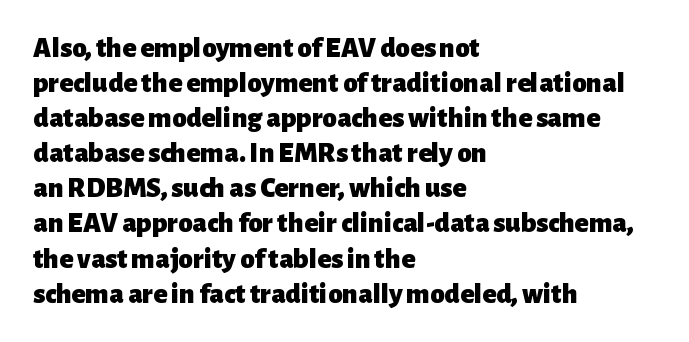
The image shows 29 px heavy sans-serif type, upright; set left-aligned, line spacing 1.21x, normal letter spacing, not underlined; low stroke contrast and a medium x-height.
